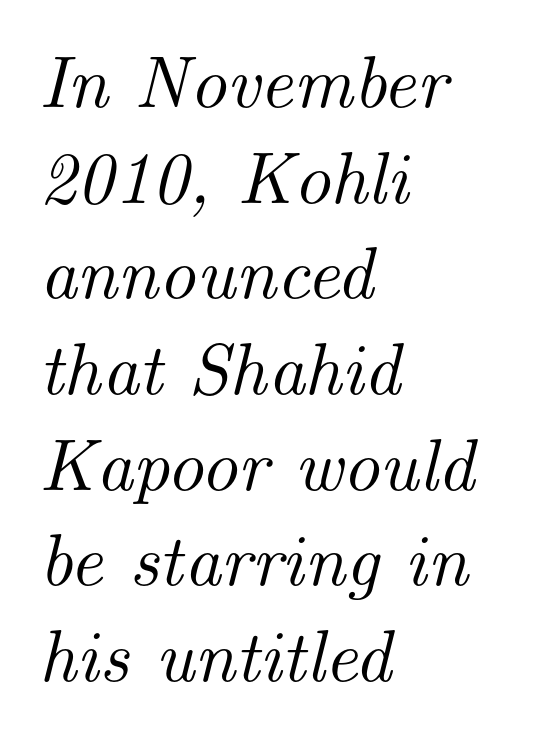
Q: Is the text italic (slanted)? A: Yes, it leans right by about 14 degrees.
Q: Is the typeface a serif or a sans-serif typeface? A: Serif.
Q: Is the text underlined? A: No.
Q: How is the paragraph aligned? A: Left-aligned.
Q: Is the spacing between letters normal or unusually wide? A: Normal.
Q: Is the spacing between lines tight, normal or loose? A: Normal.
Q: Width (condensed, normal, or wide)? A: Normal.
Q: Stroke contrast? A: Medium.
Q: x-height? A: Small.
Q: Monospaced? A: No.
